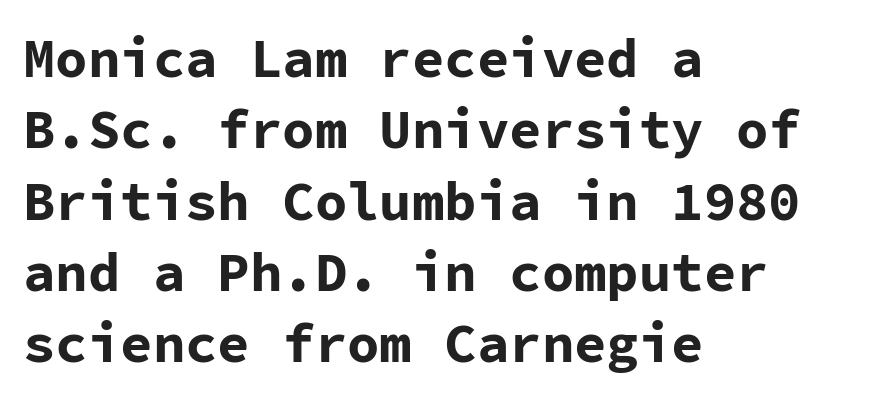
Alignment: flush left. Does the type have serifs? No, each stem ends abruptly. The letters march in equal steps, a hallmark of fixed-pitch type. The specimen reads as upright at a glance. Underline: absent.
